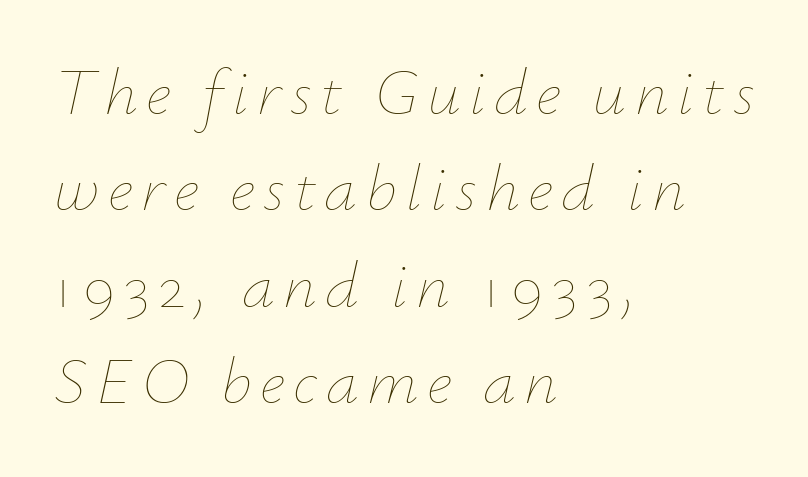
Quick note: interline space is typical. The lines are quadded left. Italic: yes, the glyphs are oblique. Each letter keeps its own natural width here, so spacing adapts to shape.
